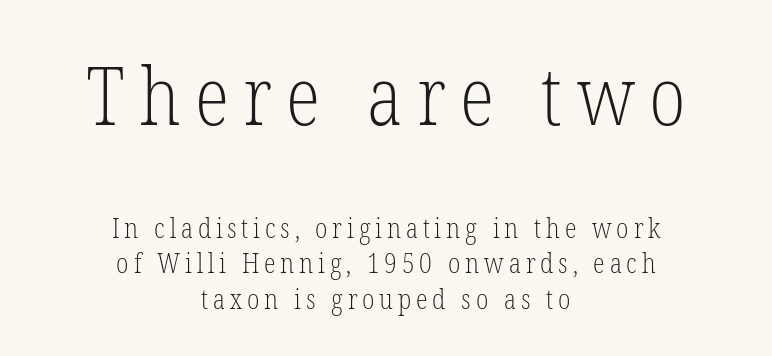
Just letters on the line, the space beneath them empty. Ascenders rise straight up at ninety degrees. Think of a printed novel: that variable character pitch is what you see here. One-word summary of the alignment: center.
